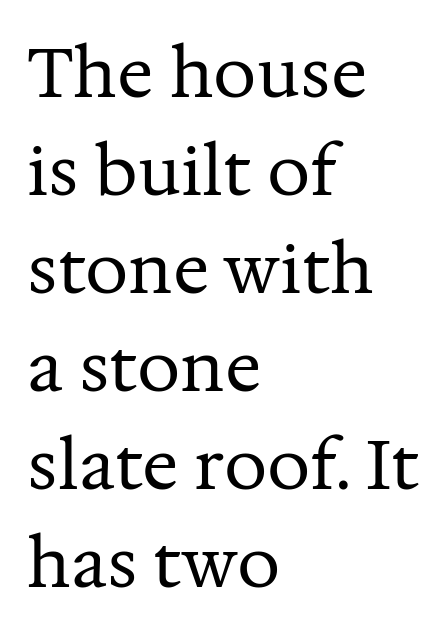
{"serif": "yes", "italic": "no", "bold": "no", "weight": "regular", "width": "normal", "stroke_contrast": "medium", "x_height": "medium", "monospaced": "no", "underline": "no", "align": "left", "line_spacing": "normal", "line_spacing_ratio": 1.44, "letter_spacing": "normal", "letter_spacing_em": 0.0, "glyph_px": 68}
